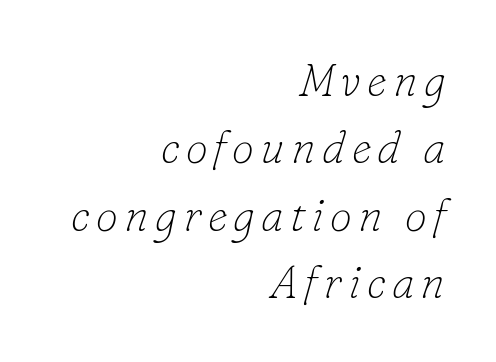
Q: Is the text bold? A: No.
Q: Is the text italic (slanted)? A: Yes, it leans right by about 16 degrees.
Q: Is the typeface a serif or a sans-serif typeface? A: Serif.
Q: Is the text underlined? A: No.
Q: How is the paragraph aligned? A: Right-aligned.
Q: Is the spacing between lines tight, normal or loose? A: Normal.
Q: Width (condensed, normal, or wide)? A: Normal.
Q: Stroke contrast? A: Low.
Q: x-height? A: Small.
Q: Monospaced? A: No.
